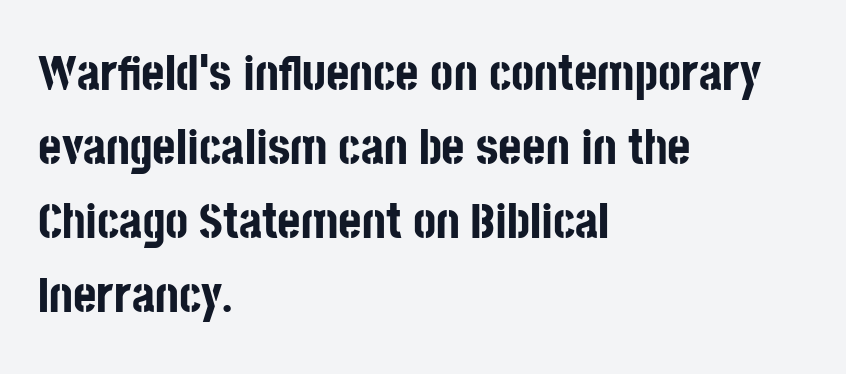
{"serif": "no", "italic": "no", "bold": "yes", "weight": "bold", "width": "condensed", "stroke_contrast": "low", "x_height": "large", "monospaced": "no", "underline": "no", "align": "left", "line_spacing": "normal", "line_spacing_ratio": 1.48, "letter_spacing": "normal", "letter_spacing_em": 0.0, "glyph_px": 50}
